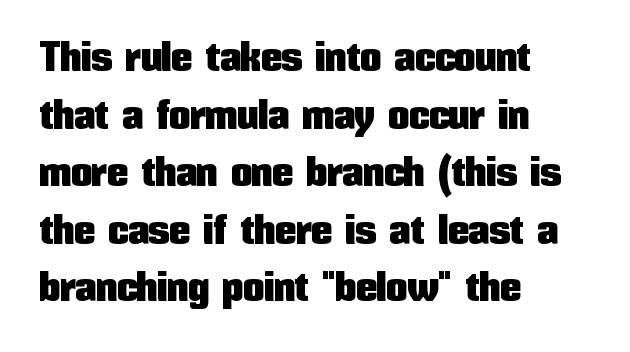
Q: Is the text italic (slanted)? A: No, it is upright.
Q: Is the typeface a serif or a sans-serif typeface? A: Sans-serif.
Q: Is the text underlined? A: No.
Q: How is the paragraph aligned? A: Left-aligned.
Q: Is the spacing between letters normal or unusually wide? A: Normal.
Q: Is the spacing between lines tight, normal or loose? A: Normal.
Q: Width (condensed, normal, or wide)? A: Condensed.
Q: Stroke contrast? A: Low.
Q: x-height? A: Medium.
Q: Monospaced? A: No.
